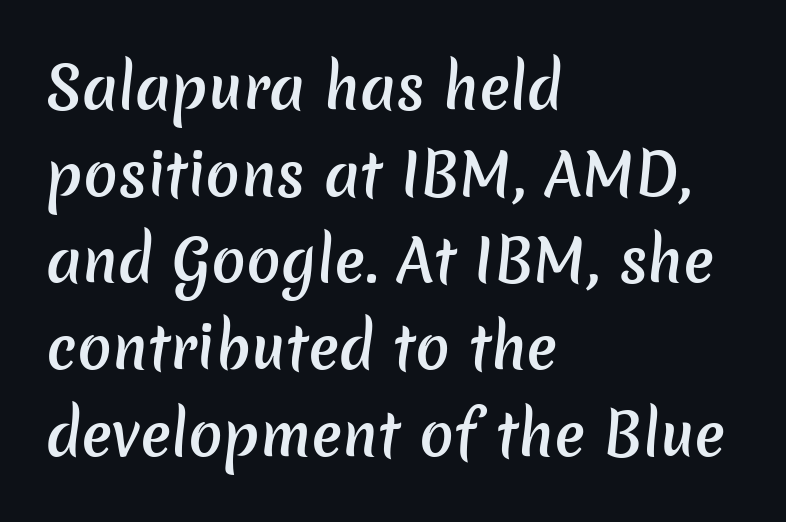
{"serif": "no", "bold": "semi", "weight": "semibold", "width": "normal", "stroke_contrast": "low", "x_height": "medium", "monospaced": "no", "underline": "no", "align": "left", "line_spacing": "normal", "line_spacing_ratio": 1.52, "letter_spacing": "normal", "letter_spacing_em": 0.0, "glyph_px": 57}
